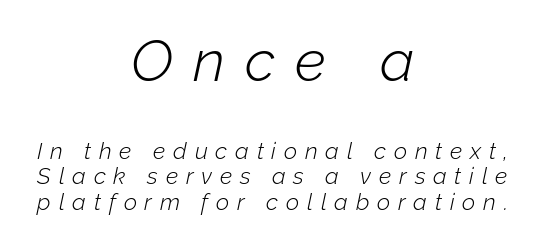
In CSS terms this would be text-align: center. These lines are rendered in a variable-pitch font. Between one letter and the next there's a generous, obvious gap. Words float on clear page, feet unadorned. Horizontal bands of white between lines are thin slivers. No extra ink here — the face is not bold.
